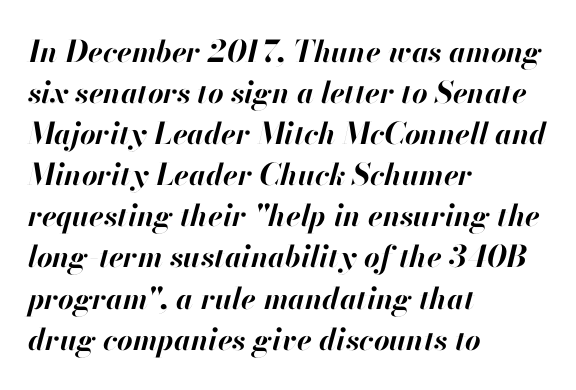
{"italic": "yes", "lean": "right", "slant_degrees": 13, "bold": "yes", "weight": "bold", "width": "normal", "stroke_contrast": "high", "x_height": "small", "monospaced": "no", "underline": "no", "align": "left", "line_spacing": "normal", "line_spacing_ratio": 1.37, "letter_spacing": "normal", "letter_spacing_em": 0.0, "glyph_px": 30}
